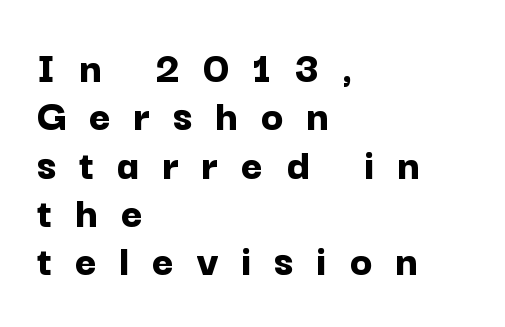
{"serif": "no", "italic": "no", "bold": "yes", "weight": "bold", "width": "normal", "stroke_contrast": "low", "x_height": "medium", "monospaced": "no", "underline": "no", "align": "left", "line_spacing": "tight", "line_spacing_ratio": 1.05, "letter_spacing": "wide", "letter_spacing_em": 0.49, "glyph_px": 46}
